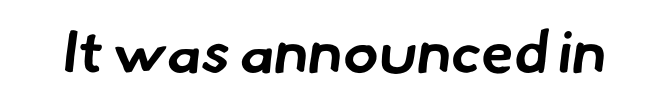
The image shows 59 px bold sans-serif type; set normal letter spacing, not underlined; low stroke contrast and a small x-height.
